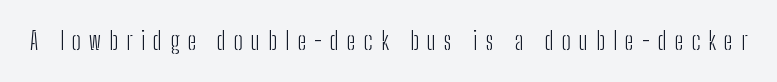
The image shows 24 px text type, upright; set unusually wide letter spacing (+0.35 em), not underlined.
